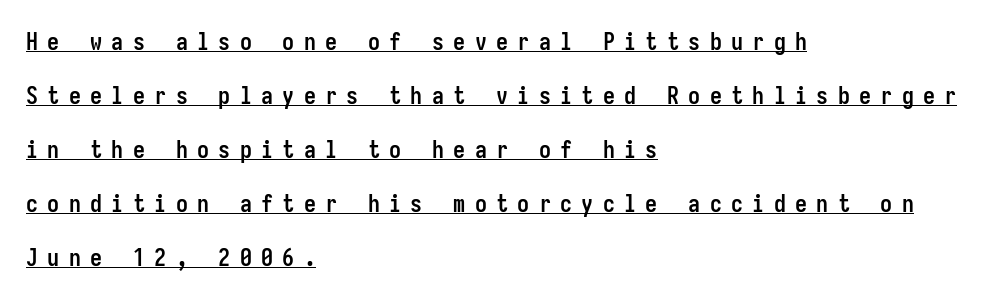
Q: Is the text bold? A: Yes.
Q: Is the text italic (slanted)? A: No, it is upright.
Q: Is the text underlined? A: Yes.
Q: How is the paragraph aligned? A: Left-aligned.
Q: Is the spacing between letters normal or unusually wide? A: Unusually wide.
Q: Is the spacing between lines tight, normal or loose? A: Loose.
